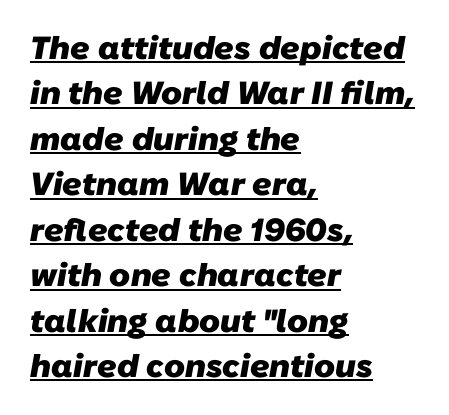
Q: Is the text bold? A: Yes.
Q: Is the typeface a serif or a sans-serif typeface? A: Sans-serif.
Q: Is the text underlined? A: Yes.
Q: How is the paragraph aligned? A: Left-aligned.
Q: Is the spacing between letters normal or unusually wide? A: Normal.
Q: Is the spacing between lines tight, normal or loose? A: Normal.
Q: Width (condensed, normal, or wide)? A: Normal.
Q: Stroke contrast? A: Low.
Q: x-height? A: Medium.
Q: Monospaced? A: No.
